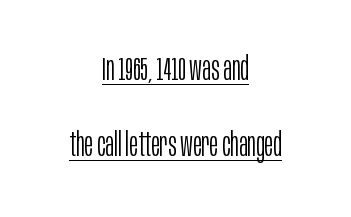
{"serif": "no", "italic": "no", "bold": "no", "weight": "light", "width": "condensed", "stroke_contrast": "low", "x_height": "large", "monospaced": "no", "underline": "yes", "align": "center", "line_spacing": "loose", "line_spacing_ratio": 2.3, "letter_spacing": "normal", "letter_spacing_em": 0.0, "glyph_px": 33}
